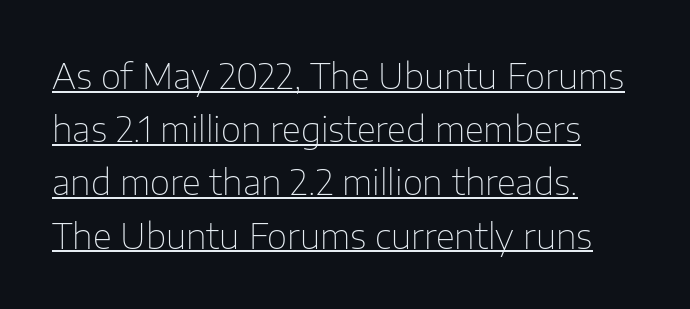
Q: Is the text bold? A: No.
Q: Is the text italic (slanted)? A: No, it is upright.
Q: Is the typeface a serif or a sans-serif typeface? A: Sans-serif.
Q: Is the text underlined? A: Yes.
Q: How is the paragraph aligned? A: Left-aligned.
Q: Is the spacing between letters normal or unusually wide? A: Normal.
Q: Is the spacing between lines tight, normal or loose? A: Normal.
Q: Width (condensed, normal, or wide)? A: Normal.
Q: Stroke contrast? A: Low.
Q: x-height? A: Medium.
Q: Monospaced? A: No.
